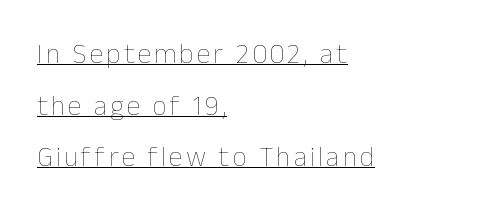
{"italic": "no", "bold": "no", "weight": "thin", "width": "normal", "stroke_contrast": "low", "x_height": "medium", "monospaced": "no", "underline": "yes", "align": "left", "line_spacing_ratio": 1.84, "glyph_px": 28}
